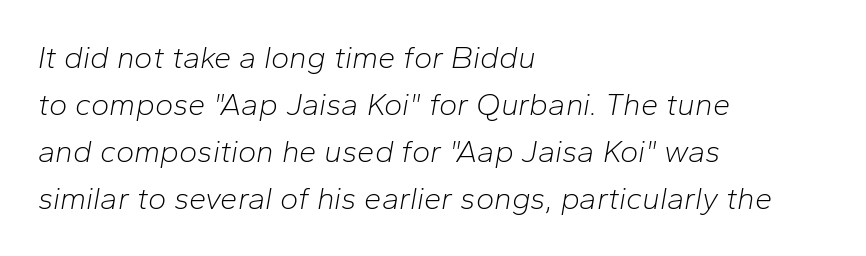
The rendering uses natural spacing where letterforms have individual widths. Yep, that's italic — everything's leaning. Look at the tracking — it's just the regular setting, nothing added. The space directly below the letters is spotless.
